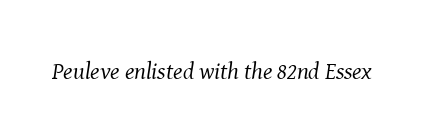
{"italic": "yes", "lean": "right", "slant_degrees": 8, "bold": "no", "underline": "no", "letter_spacing": "normal", "letter_spacing_em": 0.0, "glyph_px": 24}
